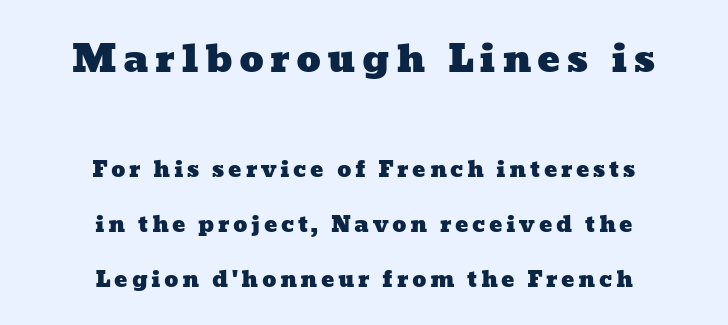
One glance says open: line gaps are wider than usual. Two sizes are in play, and the larger belongs to the first block. The paragraph shown floats in the horizontal middle. Is this a fixed-width face? No — the glyphs have proportional, varying widths. The passage shown is not underscored anywhere.
